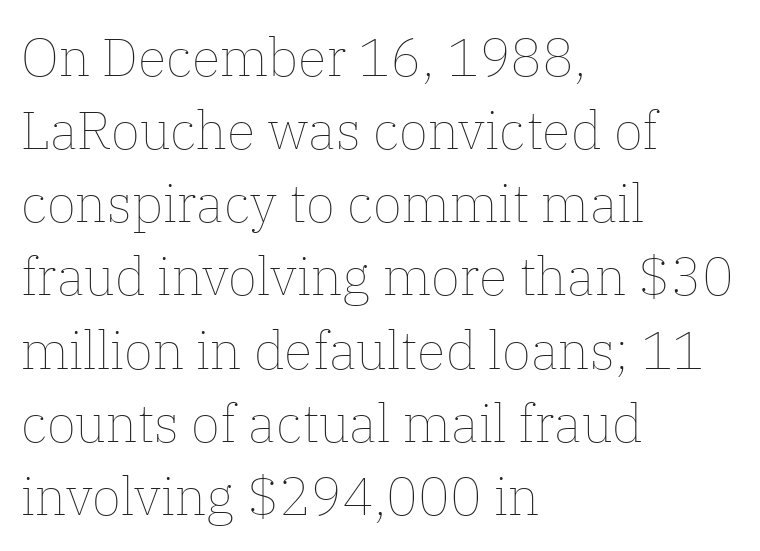
Whoever set this chose a conventional vertical rhythm. Weight: in the light-to-regular range. The passage shown is typed in a proportional face where columns would drift. This rendering uses left alignment, leaving the right contour irregular.
